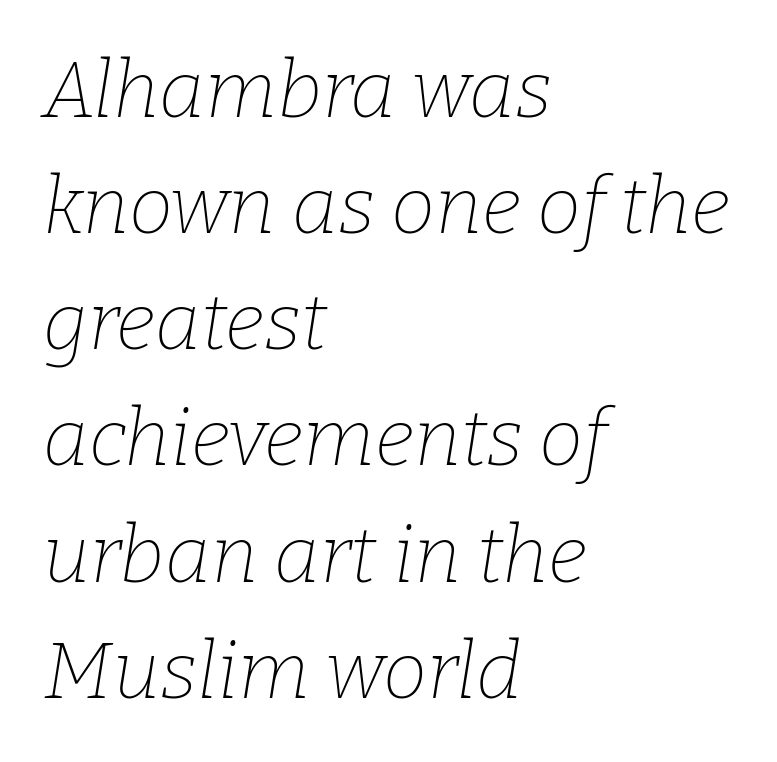
The image shows 79 px thin serif type, italic (leaning right); set left-aligned, normal line spacing (1.47x), normal letter spacing, not underlined; low stroke contrast and a medium x-height.
